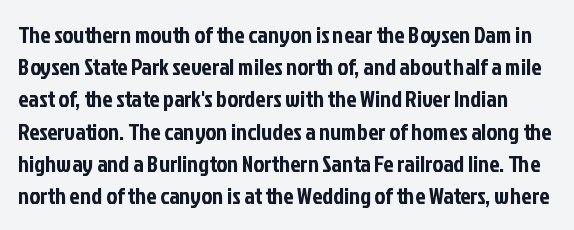
Q: Is the text italic (slanted)? A: No, it is upright.
Q: Is the text underlined? A: No.
Q: Is the spacing between letters normal or unusually wide? A: Normal.
Q: Is the spacing between lines tight, normal or loose? A: Normal.
